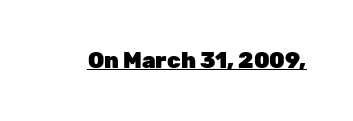
The image shows 22 px bold type, upright; set normal letter spacing, underlined.
